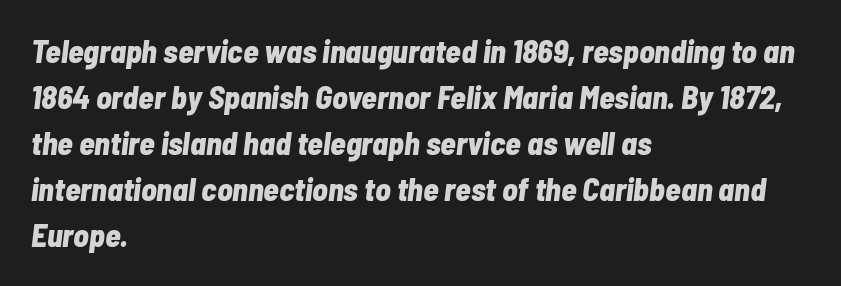
The image shows 32 px bold, condensed type, italic (leaning right); set left-aligned, normal line spacing (1.44x), normal letter spacing, not underlined; low stroke contrast and a medium x-height.
